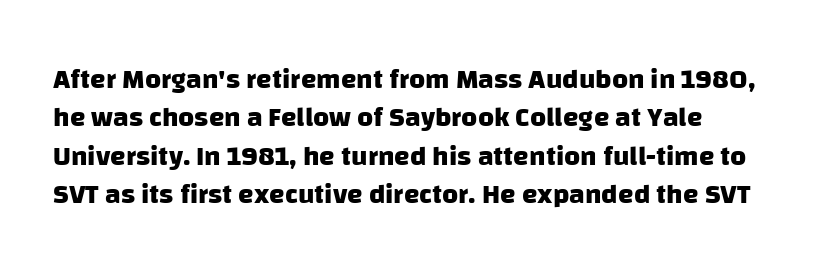
The image shows 28 px heavy sans-serif type; set normal line spacing (1.37x), normal letter spacing, not underlined; low stroke contrast and a large x-height.
